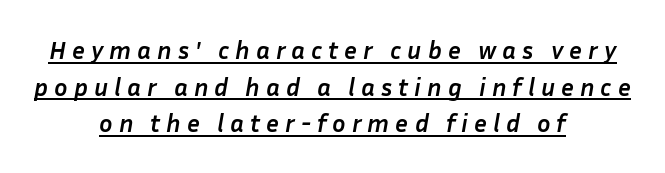
The type is letterspaced generously, with wide tracking. It's the slanting kind of type. This rendering features underlined lettering. A typesetter would call this leading conventional body-copy spacing.
